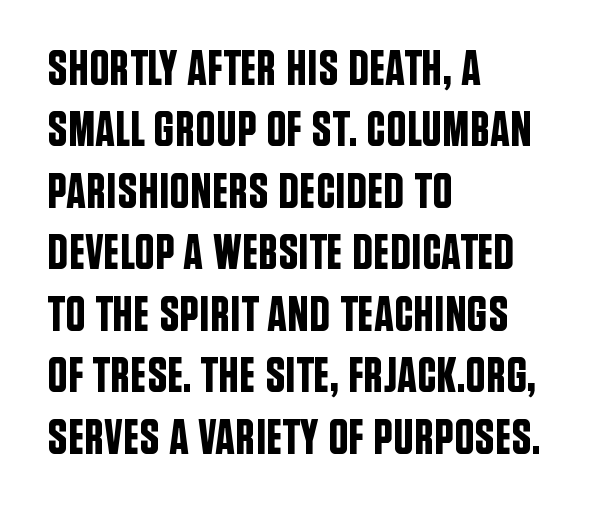
Rule under the text: the space is simply empty. Serif or sans? Sans — the stroke terminals are bare. The face used here is proportionally spaced, like ordinary book or web type. The lettering holds an erect, upright posture throughout. Inter-character spacing is left at the font's built-in metrics. Short and long lines alike share a common starting point at left.
